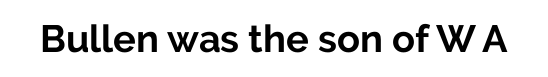
The text was rendered using a sans face with plain stroke endings. A typesetter would call this zero additional tracking. If you drew a line through each stem, it would be perfectly vertical. The rendering uses a bold face; every stroke is thick and dark. Descender tails drop into unmarked territory.
